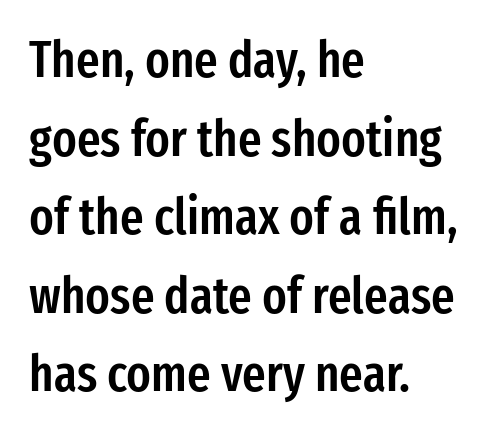
Descenders are the only things crossing below the line. The typesetting leans somewhat heavy: a semibold. Character widths vary here, with narrow letters taking less room than wide ones. Words appear dense and cohesive because spacing is normal. Visually the block forms a straight wall on the left and a jagged coastline on the right. What's the leading like? Ordinary, nothing unusual.
